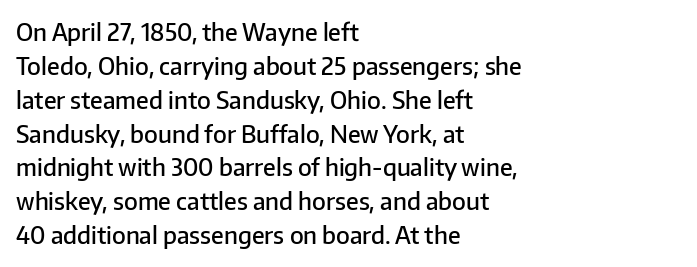
Q: Is the text bold? A: Semi-bold.
Q: Is the text italic (slanted)? A: No, it is upright.
Q: Is the text underlined? A: No.
Q: How is the paragraph aligned? A: Left-aligned.
Q: Is the spacing between letters normal or unusually wide? A: Normal.
Q: Is the spacing between lines tight, normal or loose? A: Normal.
